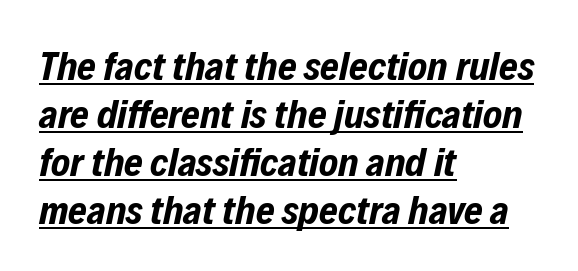
The image shows 40 px bold, condensed type, italic (leaning right); set left-aligned, line spacing 1.2x, normal letter spacing, underlined; low stroke contrast and a medium x-height.
